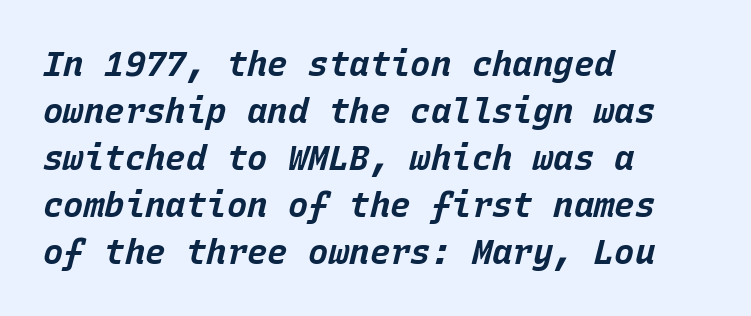
Rendered with sloped, italic letterforms. Typographic density is high because the face is bold. The space beneath each line is pristine and unruled. Where is the straight margin? On the left. The rows are spaced the way most documents space them. The line texture is even and compact thanks to regular tracking.
